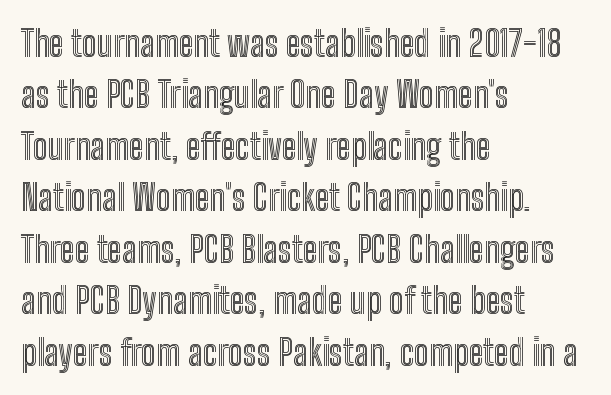
{"italic": "no", "width": "condensed", "x_height": "medium", "monospaced": "no", "underline": "no", "align": "left", "line_spacing": "normal", "line_spacing_ratio": 1.43, "letter_spacing": "normal", "letter_spacing_em": 0.0, "glyph_px": 36}
